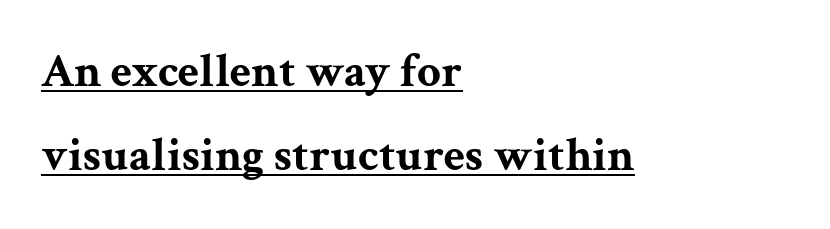
Q: Is the text bold? A: Yes.
Q: Is the text italic (slanted)? A: No, it is upright.
Q: Is the typeface a serif or a sans-serif typeface? A: Serif.
Q: Is the text underlined? A: Yes.
Q: How is the paragraph aligned? A: Left-aligned.
Q: Is the spacing between letters normal or unusually wide? A: Normal.
Q: Width (condensed, normal, or wide)? A: Wide.
Q: Stroke contrast? A: Medium.
Q: x-height? A: Medium.
Q: Monospaced? A: No.
